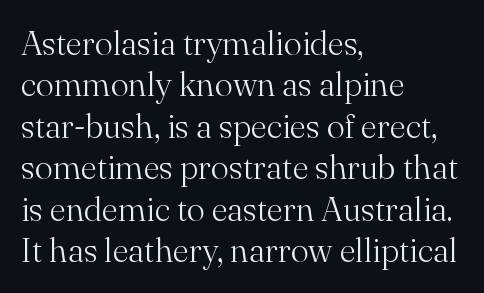
What kind of face is this? One with serifs. You could not count columns in this text — the font is proportionally spaced. Do the letters lean? They stand straight. No heavy texture on the line: the type isn't bold. Typeset ragged right — the left edge is the straight one.
